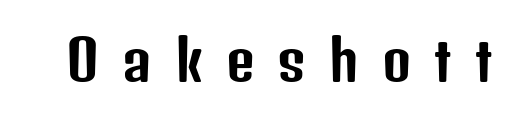
{"serif": "no", "italic": "no", "width": "condensed", "stroke_contrast": "low", "x_height": "medium", "monospaced": "no", "underline": "no", "letter_spacing": "wide", "letter_spacing_em": 0.41, "glyph_px": 56}
